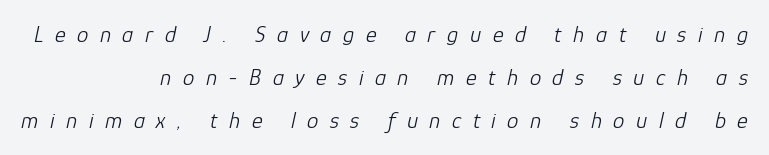
Q: Is the text bold? A: No.
Q: Is the text italic (slanted)? A: Yes, it leans right by about 12 degrees.
Q: Is the text underlined? A: No.
Q: How is the paragraph aligned? A: Right-aligned.
Q: Is the spacing between letters normal or unusually wide? A: Unusually wide.
